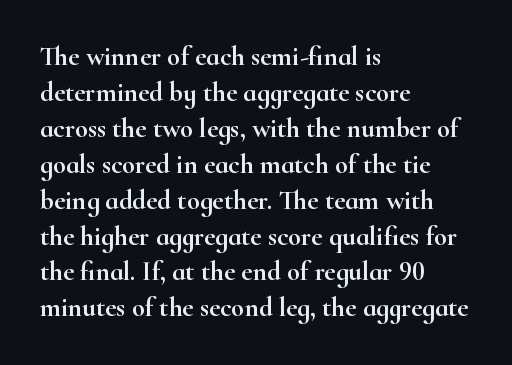
The image shows 27 px text type, upright; set left-aligned, normal line spacing (1.33x), normal letter spacing, not underlined.
